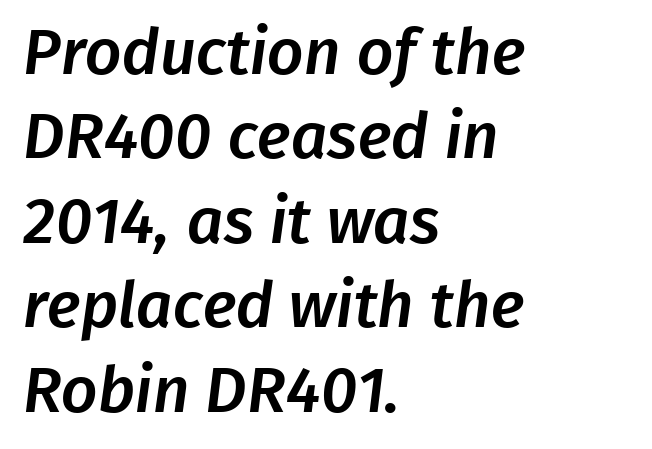
Reading down the column, the eye jumps a familiar distance to each next line. Alignment: flush left. A clean baseline with only descenders dipping below it. Is the letter spacing exaggerated? No — it looks like the ordinary default. This rendering employs a face without finishing strokes, i.e., a sans-serif. These lines are rendered in a variable-pitch font.
